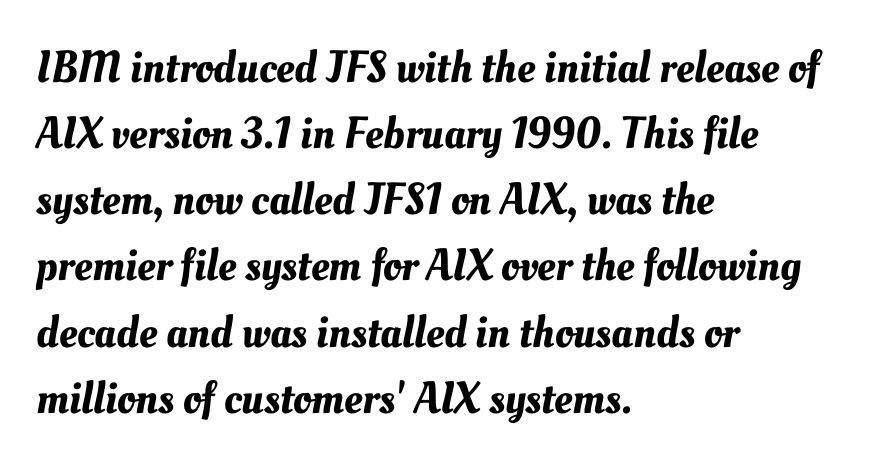
{"width": "normal", "stroke_contrast": "medium", "x_height": "small", "monospaced": "no", "underline": "no", "align": "left", "line_spacing": "normal", "line_spacing_ratio": 1.47, "letter_spacing": "normal", "letter_spacing_em": 0.0, "glyph_px": 45}
